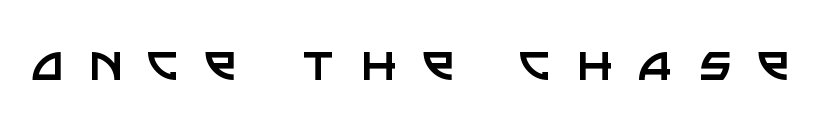
This rendering employs a face without finishing strokes, i.e., a sans-serif. Weight: regular or lighter. Think of a printed novel: that variable character pitch is what you see here. These lines were composed using upright roman letters.
